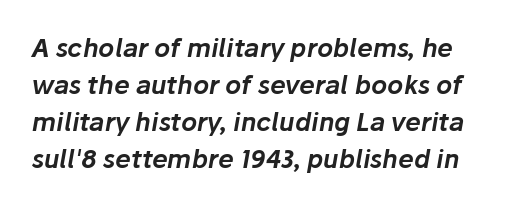
{"italic": "yes", "lean": "right", "slant_degrees": 10, "underline": "no", "line_spacing": "normal", "line_spacing_ratio": 1.48, "letter_spacing": "normal", "letter_spacing_em": 0.0, "glyph_px": 25}
